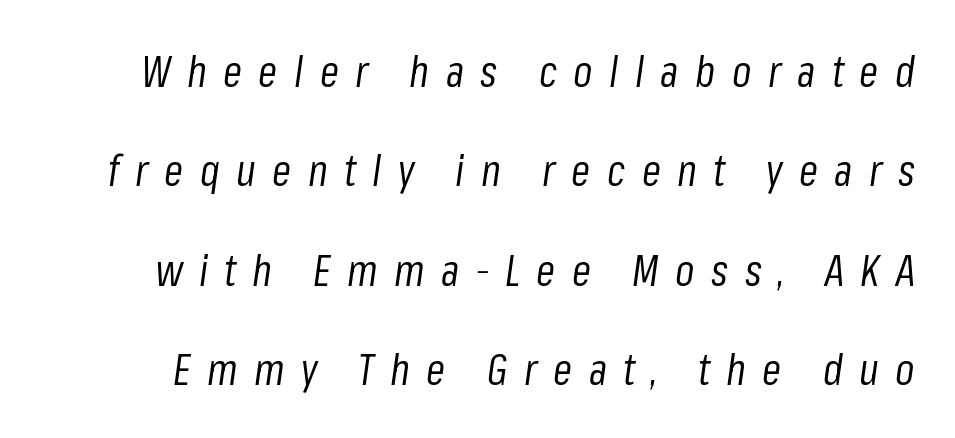
Q: Is the text bold? A: No.
Q: Is the text italic (slanted)? A: Yes, it leans right by about 8 degrees.
Q: Is the text underlined? A: No.
Q: Is the spacing between letters normal or unusually wide? A: Unusually wide.
Q: Is the spacing between lines tight, normal or loose? A: Loose.
Q: Width (condensed, normal, or wide)? A: Condensed.
Q: Stroke contrast? A: Low.
Q: x-height? A: Medium.
Q: Monospaced? A: No.
